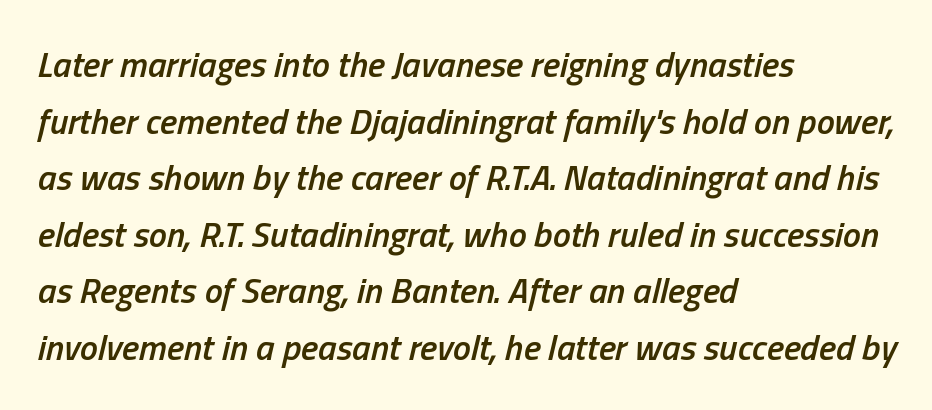
Q: Is the text bold? A: Semi-bold.
Q: Is the text italic (slanted)? A: Yes, it leans right by about 13 degrees.
Q: Is the text underlined? A: No.
Q: How is the paragraph aligned? A: Left-aligned.
Q: Is the spacing between letters normal or unusually wide? A: Normal.
Q: Is the spacing between lines tight, normal or loose? A: Normal.
Q: Width (condensed, normal, or wide)? A: Condensed.
Q: Stroke contrast? A: Low.
Q: x-height? A: Medium.
Q: Monospaced? A: No.
